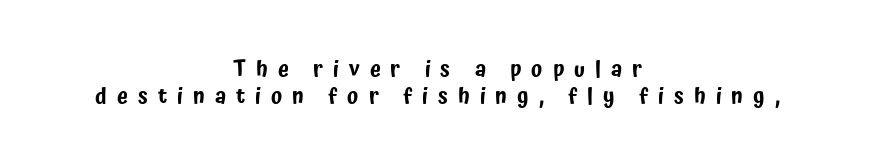
The image shows 22 px text type, upright; set centered, line spacing 1.21x, unusually wide letter spacing (+0.45 em), not underlined.
